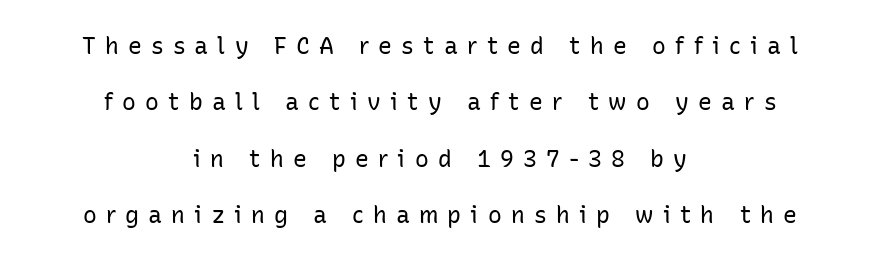
In CSS terms this would be text-align: center. What's the leading like? Stretched, with rows far apart. Weight: not bold — regular or lighter. Bare-footed words on every line.
